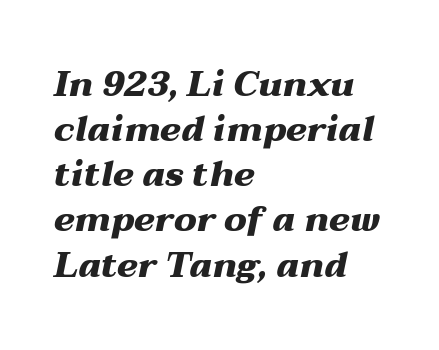
Is this a fixed-width face? No — the glyphs have proportional, varying widths. Line beginnings align vertically; line endings do not. A typesetter would call this zero additional tracking. The lettering tilts uniformly, giving the passage an italic look. A bare baseline throughout the passage.
